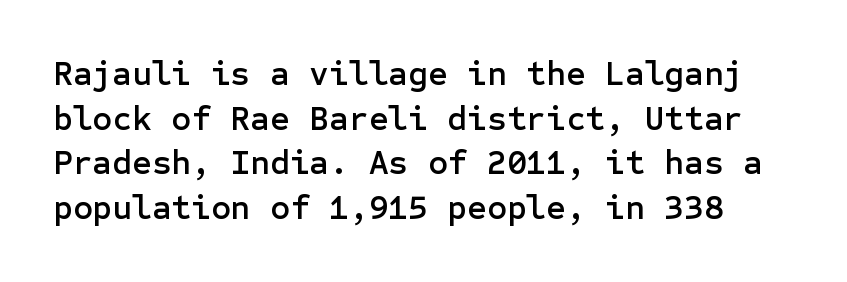
The image shows 34 px sans-serif type, upright; set normal line spacing (1.31x), normal letter spacing, not underlined; low stroke contrast and a medium x-height.
